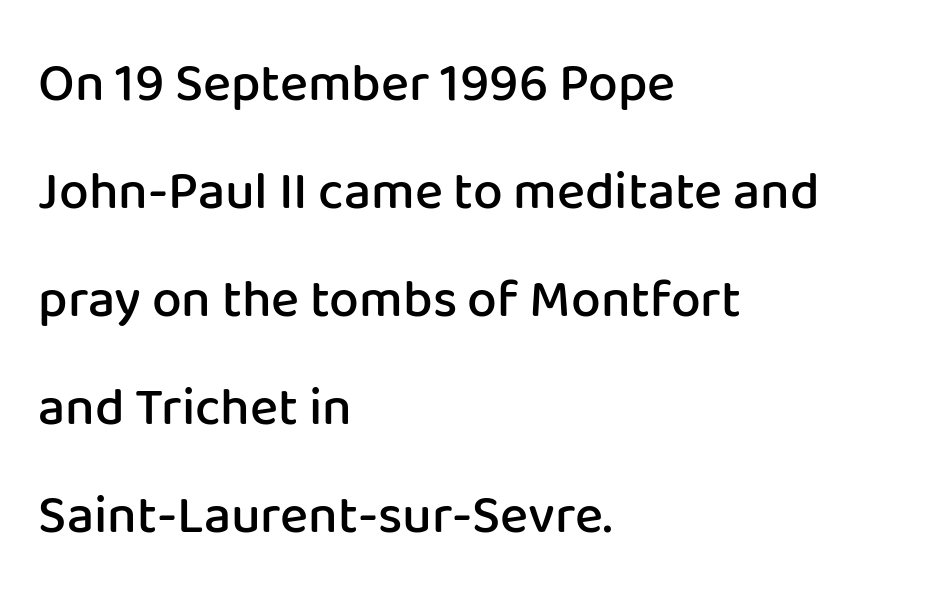
Nope, not italic — everything's standing straight. The line-height multiplier appears high, well above default. The face used here is proportionally spaced, like ordinary book or web type. The face used here is a sans, in the tradition of grotesques and geometrics.
